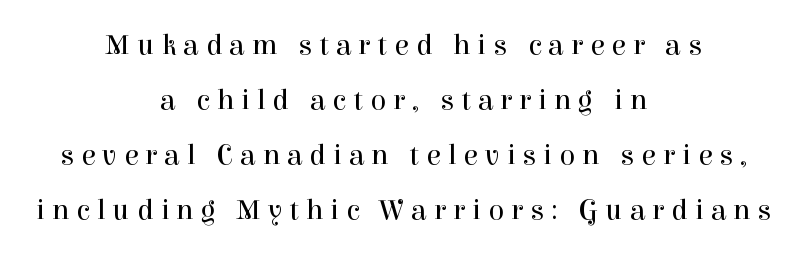
{"serif": "yes", "italic": "no", "bold": "no", "weight": "regular", "width": "normal", "stroke_contrast": "high", "x_height": "medium", "monospaced": "no", "underline": "no", "align": "center", "line_spacing": "loose", "line_spacing_ratio": 1.9, "letter_spacing": "wide", "letter_spacing_em": 0.25, "glyph_px": 29}
